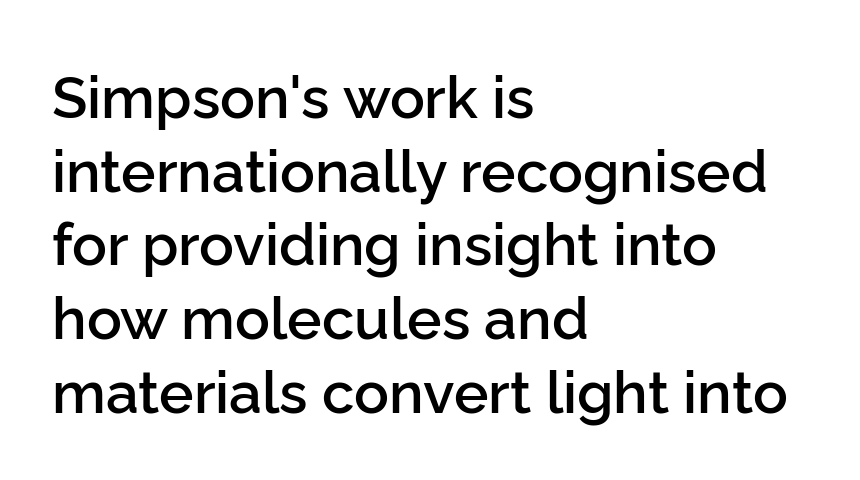
The image shows 58 px semibold sans-serif type, upright; set left-aligned, normal line spacing (1.27x), normal letter spacing, not underlined; low stroke contrast and a medium x-height.
